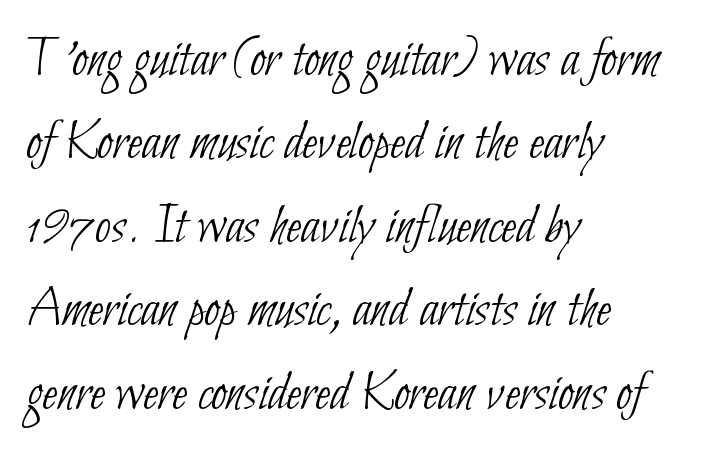
Q: Is the text bold? A: No.
Q: Is the typeface a serif or a sans-serif typeface? A: Sans-serif.
Q: Is the text underlined? A: No.
Q: How is the paragraph aligned? A: Left-aligned.
Q: Is the spacing between letters normal or unusually wide? A: Normal.
Q: Is the spacing between lines tight, normal or loose? A: Normal.
Q: Width (condensed, normal, or wide)? A: Condensed.
Q: Stroke contrast? A: Low.
Q: x-height? A: Small.
Q: Monospaced? A: No.
